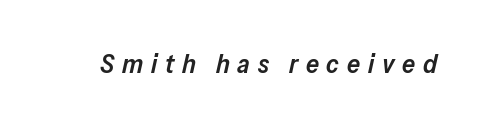
Q: Is the text bold? A: Semi-bold.
Q: Is the text italic (slanted)? A: Yes, it leans right by about 13 degrees.
Q: Is the text underlined? A: No.
Q: Is the spacing between letters normal or unusually wide? A: Unusually wide.
